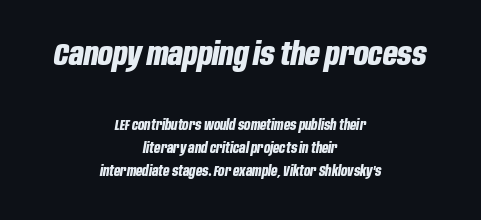
{"italic": "yes", "lean": "right", "slant_degrees": 10, "bold": "yes", "weight": "bold", "width": "condensed", "stroke_contrast": "low", "x_height": "large", "monospaced": "no", "underline": "no", "align": "center", "line_spacing": "normal", "line_spacing_ratio": 1.66, "letter_spacing": "normal", "letter_spacing_em": 0.0, "larger_block": "first", "size_ratio": 2.29, "glyph_px": 32}
